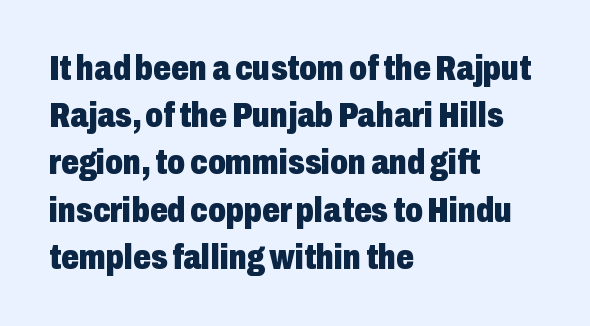
The image shows 35 px heavy, condensed sans-serif type, upright; set left-aligned, normal line spacing (1.35x), normal letter spacing, not underlined; low stroke contrast and a medium x-height.
